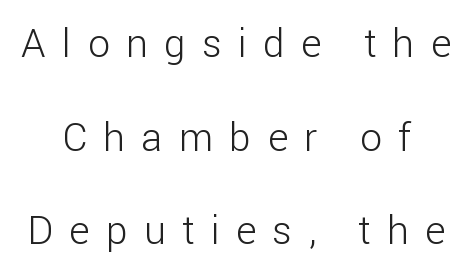
Q: Is the text bold? A: No.
Q: Is the text italic (slanted)? A: No, it is upright.
Q: Is the typeface a serif or a sans-serif typeface? A: Sans-serif.
Q: Is the text underlined? A: No.
Q: How is the paragraph aligned? A: Centered.
Q: Is the spacing between letters normal or unusually wide? A: Unusually wide.
Q: Is the spacing between lines tight, normal or loose? A: Loose.
Q: Width (condensed, normal, or wide)? A: Normal.
Q: Stroke contrast? A: Low.
Q: x-height? A: Medium.
Q: Monospaced? A: No.
